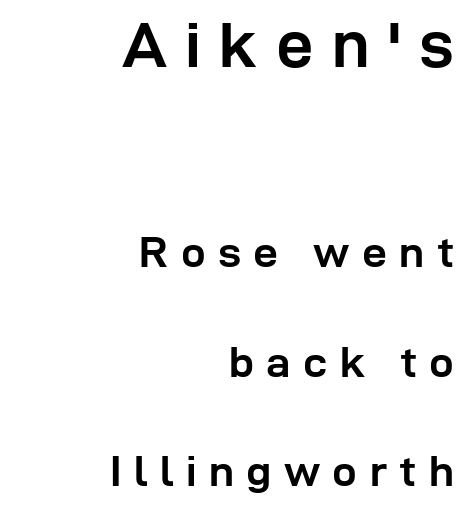
The image shows 66 px semibold sans-serif type, upright; set right-aligned, loose line spacing (2.49x), unusually wide letter spacing (+0.28 em), not underlined; the first (top) block is 1.5x larger; low stroke contrast and a medium x-height.
